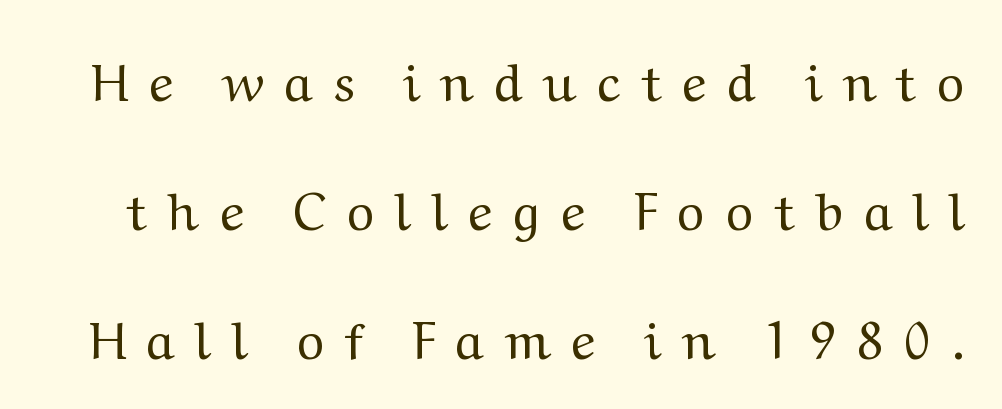
Q: Is the text bold? A: No.
Q: Is the text italic (slanted)? A: No, it is upright.
Q: Is the typeface a serif or a sans-serif typeface? A: Serif.
Q: Is the text underlined? A: No.
Q: Is the spacing between letters normal or unusually wide? A: Unusually wide.
Q: Is the spacing between lines tight, normal or loose? A: Loose.
Q: Width (condensed, normal, or wide)? A: Wide.
Q: Stroke contrast? A: Medium.
Q: x-height? A: Medium.
Q: Monospaced? A: No.
